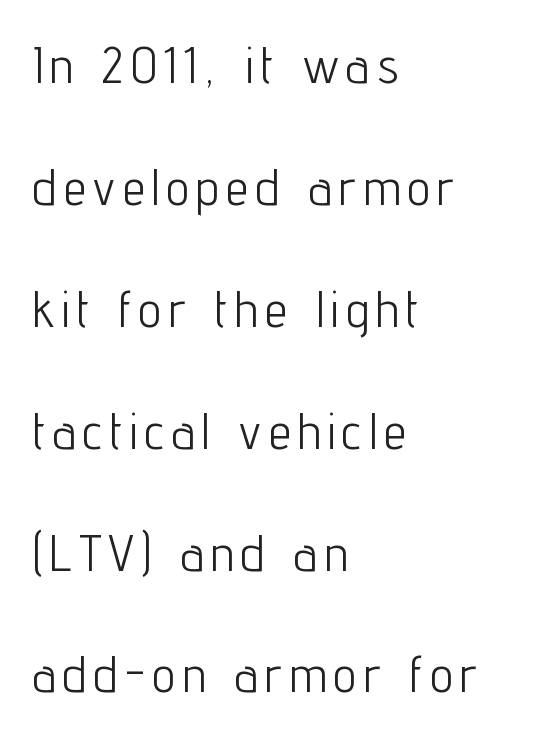
The image shows 51 px light, condensed sans-serif type, upright; set left-aligned, loose line spacing (2.39x), not underlined; low stroke contrast and a medium x-height.
